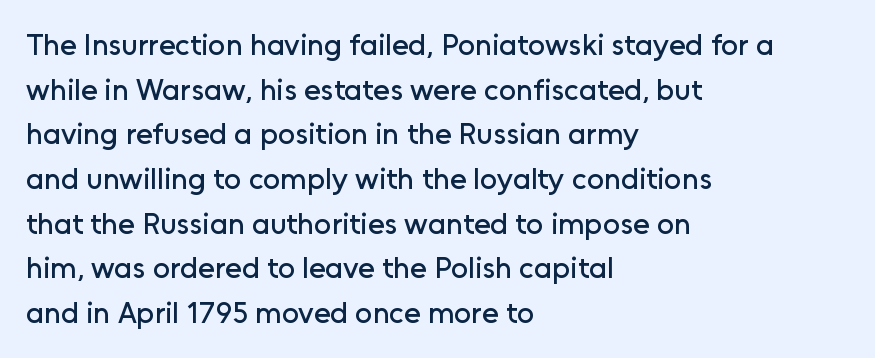
{"serif": "no", "italic": "no", "width": "normal", "stroke_contrast": "low", "x_height": "medium", "monospaced": "no", "underline": "no", "align": "left", "line_spacing": "normal", "line_spacing_ratio": 1.49, "letter_spacing": "normal", "letter_spacing_em": 0.0, "glyph_px": 30}
